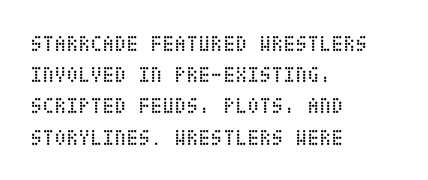
Every row of glyphs begins at an identical x-position on the left. The typesetting does not lean heavy: it is not bold. One glance says typical: line gaps are just what's usual. Underlining? Definitely not there.
